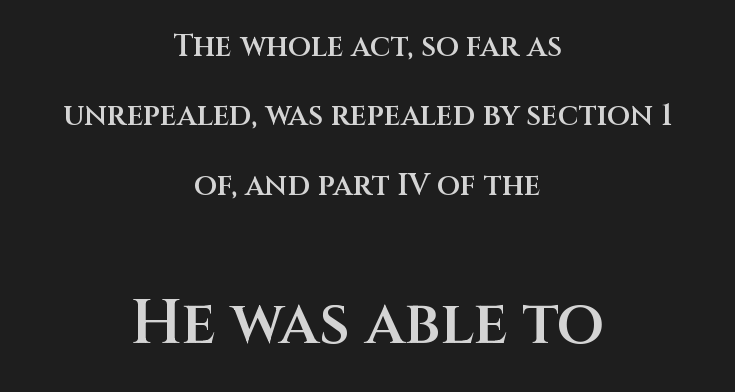
Q: Is the text bold? A: Semi-bold.
Q: Is the text italic (slanted)? A: No, it is upright.
Q: Is the typeface a serif or a sans-serif typeface? A: Sans-serif.
Q: Is the text underlined? A: No.
Q: How is the paragraph aligned? A: Centered.
Q: Is the spacing between letters normal or unusually wide? A: Normal.
Q: Is the spacing between lines tight, normal or loose? A: Loose.
Q: Which block of text is set in a larger size, the first (top) or the second (bottom)? A: The second (bottom) one.
Q: Width (condensed, normal, or wide)? A: Normal.
Q: Stroke contrast? A: Medium.
Q: x-height? A: Large.
Q: Monospaced? A: No.
